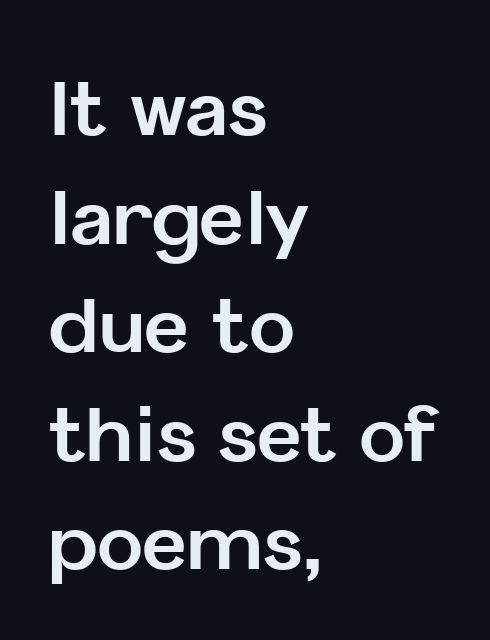
Q: Is the text bold? A: Yes.
Q: Is the text italic (slanted)? A: No, it is upright.
Q: Is the typeface a serif or a sans-serif typeface? A: Sans-serif.
Q: Is the text underlined? A: No.
Q: How is the paragraph aligned? A: Left-aligned.
Q: Is the spacing between letters normal or unusually wide? A: Normal.
Q: Is the spacing between lines tight, normal or loose? A: Normal.
Q: Width (condensed, normal, or wide)? A: Normal.
Q: Stroke contrast? A: Low.
Q: x-height? A: Medium.
Q: Monospaced? A: No.
